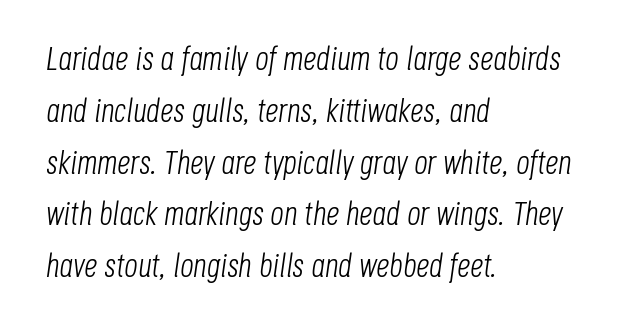
The image shows 33 px light, condensed type, italic (leaning right); set left-aligned, normal line spacing (1.57x), normal letter spacing, not underlined; low stroke contrast and a large x-height.
